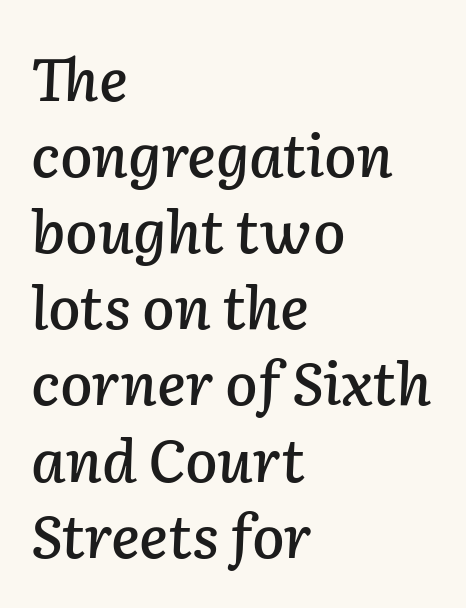
Q: Is the text italic (slanted)? A: Yes, it leans right by about 2 degrees.
Q: Is the text underlined? A: No.
Q: How is the paragraph aligned? A: Left-aligned.
Q: Is the spacing between letters normal or unusually wide? A: Normal.
Q: Is the spacing between lines tight, normal or loose? A: Normal.
Q: Width (condensed, normal, or wide)? A: Normal.
Q: Stroke contrast? A: Low.
Q: x-height? A: Medium.
Q: Monospaced? A: No.
